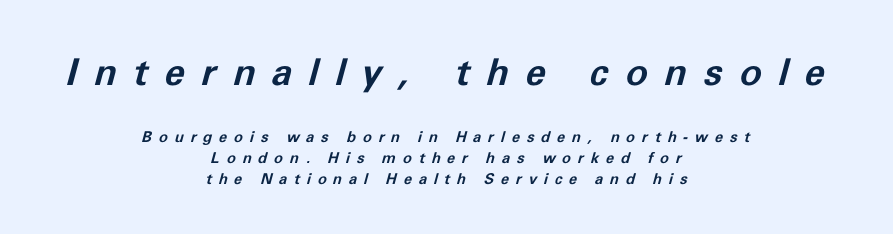
{"italic": "yes", "lean": "right", "slant_degrees": 11, "bold": "yes", "weight": "bold", "width": "normal", "stroke_contrast": "low", "x_height": "medium", "monospaced": "no", "underline": "no", "align": "center", "line_spacing": "normal", "line_spacing_ratio": 1.4, "letter_spacing": "wide", "letter_spacing_em": 0.45, "larger_block": "first", "size_ratio": 2.47, "glyph_px": 37}
